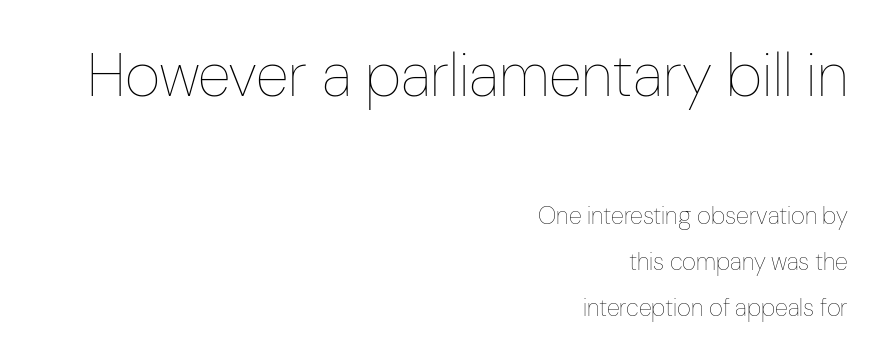
Q: Is the text bold? A: No.
Q: Is the text italic (slanted)? A: No, it is upright.
Q: Is the text underlined? A: No.
Q: How is the paragraph aligned? A: Right-aligned.
Q: Is the spacing between letters normal or unusually wide? A: Normal.
Q: Is the spacing between lines tight, normal or loose? A: Loose.
Q: Which block of text is set in a larger size, the first (top) or the second (bottom)? A: The first (top) one.
Q: Width (condensed, normal, or wide)? A: Condensed.
Q: Stroke contrast? A: Low.
Q: x-height? A: Medium.
Q: Monospaced? A: No.
